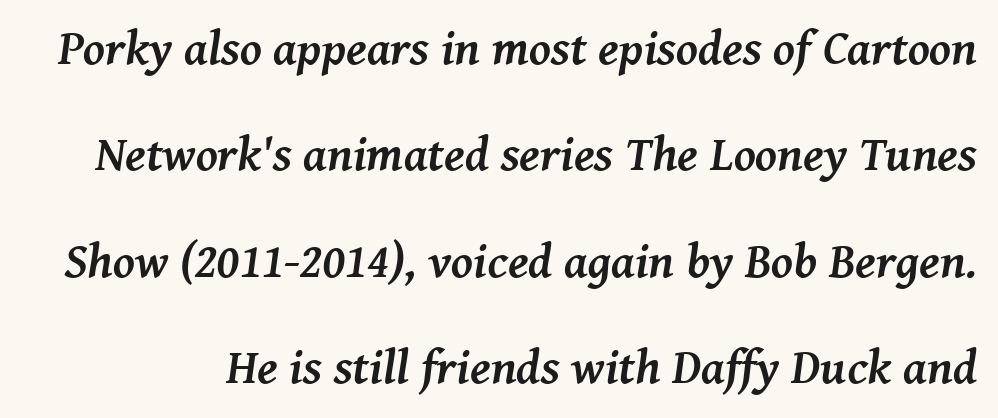
The image shows 49 px semibold serif type, italic (leaning right); set loose line spacing (2.17x), normal letter spacing, not underlined; medium stroke contrast and a medium x-height.
